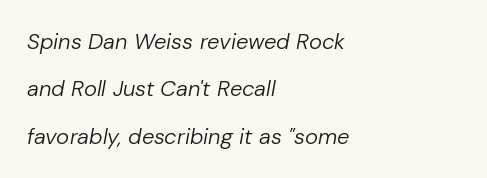
Yep, that's italic — everything's leaning. Summary of weight: not heavy and not bold. In CSS terms this would be text-align: left. The horizontal fit of the characters is conventional and even. Widely set lines give the paragraph a tall, airy silhouette.
